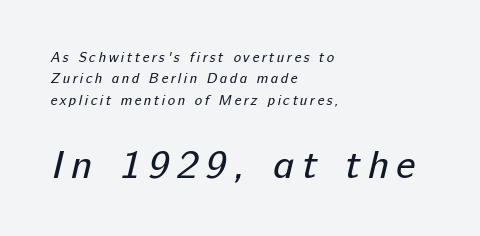
Q: Is the text bold? A: No.
Q: Is the typeface a serif or a sans-serif typeface? A: Sans-serif.
Q: Is the text underlined? A: No.
Q: How is the paragraph aligned? A: Left-aligned.
Q: Is the spacing between lines tight, normal or loose? A: Normal.
Q: Which block of text is set in a larger size, the first (top) or the second (bottom)? A: The second (bottom) one.
Q: Width (condensed, normal, or wide)? A: Normal.
Q: Stroke contrast? A: Low.
Q: x-height? A: Medium.
Q: Monospaced? A: No.
